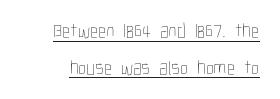
{"italic": "no", "bold": "no", "underline": "yes", "line_spacing_ratio": 1.83, "letter_spacing": "normal", "letter_spacing_em": 0.0, "glyph_px": 20}
